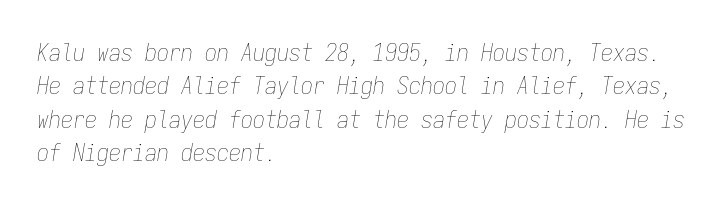
{"italic": "yes", "lean": "right", "slant_degrees": 9, "bold": "no", "underline": "no", "align": "left", "line_spacing": "normal", "line_spacing_ratio": 1.39, "letter_spacing": "normal", "letter_spacing_em": 0.0, "glyph_px": 24}
